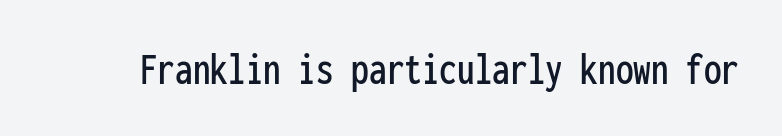
Q: Is the text italic (slanted)? A: No, it is upright.
Q: Is the typeface a serif or a sans-serif typeface? A: Sans-serif.
Q: Is the text underlined? A: No.
Q: Is the spacing between letters normal or unusually wide? A: Normal.
Q: Width (condensed, normal, or wide)? A: Condensed.
Q: Stroke contrast? A: Low.
Q: x-height? A: Medium.
Q: Monospaced? A: Yes.
